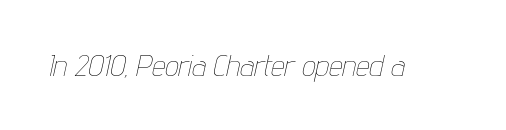
The image shows 30 px thin, condensed type, italic (leaning right); set normal letter spacing, not underlined; low stroke contrast and a medium x-height.
